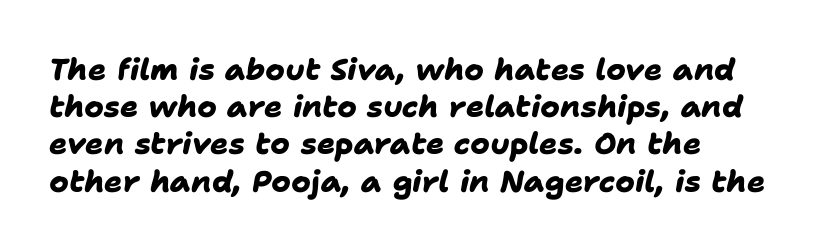
{"serif": "no", "bold": "yes", "weight": "heavy", "width": "normal", "stroke_contrast": "low", "x_height": "medium", "monospaced": "no", "underline": "no", "align": "left", "line_spacing_ratio": 1.24, "letter_spacing": "normal", "letter_spacing_em": 0.0, "glyph_px": 30}
